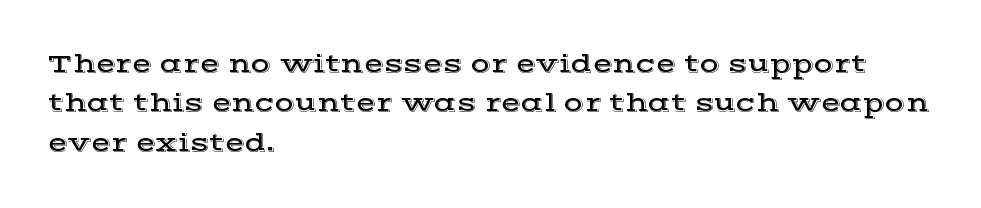
The image shows 26 px text type, upright; set left-aligned, normal line spacing (1.51x), normal letter spacing, not underlined.
